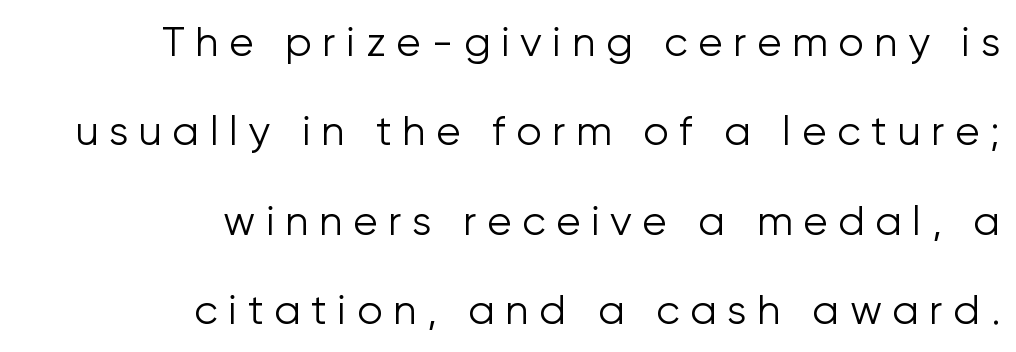
Q: Is the text bold? A: No.
Q: Is the text italic (slanted)? A: No, it is upright.
Q: Is the typeface a serif or a sans-serif typeface? A: Sans-serif.
Q: Is the text underlined? A: No.
Q: How is the paragraph aligned? A: Right-aligned.
Q: Is the spacing between letters normal or unusually wide? A: Unusually wide.
Q: Is the spacing between lines tight, normal or loose? A: Loose.
Q: Width (condensed, normal, or wide)? A: Normal.
Q: Stroke contrast? A: Low.
Q: x-height? A: Medium.
Q: Monospaced? A: No.
